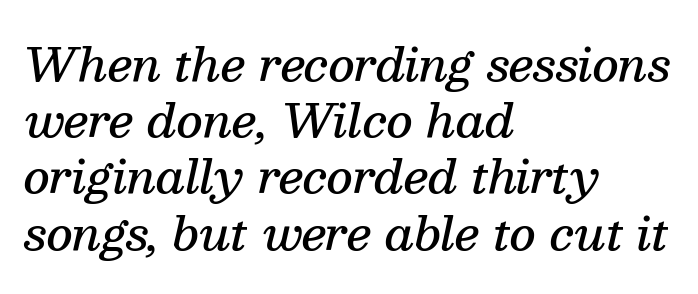
The image shows 45 px semibold serif type, italic (leaning right); set left-aligned, normal line spacing (1.25x), normal letter spacing, not underlined; medium stroke contrast and a medium x-height.
